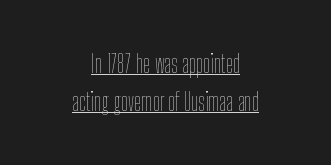
Q: Is the text bold? A: No.
Q: Is the text italic (slanted)? A: No, it is upright.
Q: Is the text underlined? A: Yes.
Q: How is the paragraph aligned? A: Centered.
Q: Is the spacing between letters normal or unusually wide? A: Normal.
Q: Is the spacing between lines tight, normal or loose? A: Normal.
